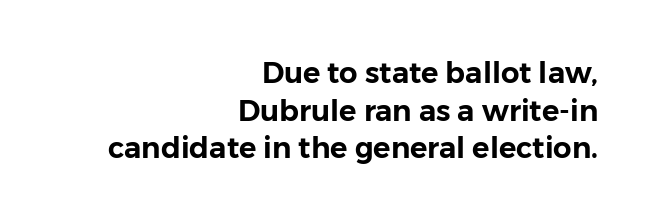
Q: Is the text italic (slanted)? A: No, it is upright.
Q: Is the typeface a serif or a sans-serif typeface? A: Sans-serif.
Q: Is the text underlined? A: No.
Q: How is the paragraph aligned? A: Right-aligned.
Q: Is the spacing between letters normal or unusually wide? A: Normal.
Q: Is the spacing between lines tight, normal or loose? A: Normal.
Q: Width (condensed, normal, or wide)? A: Normal.
Q: Stroke contrast? A: Low.
Q: x-height? A: Medium.
Q: Monospaced? A: No.
